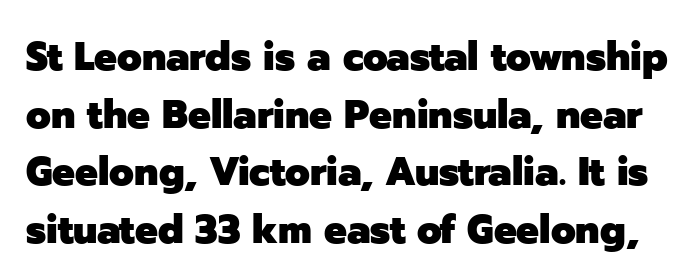
The image shows 40 px heavy sans-serif type, upright; set normal line spacing (1.44x), normal letter spacing, not underlined; low stroke contrast and a medium x-height.
